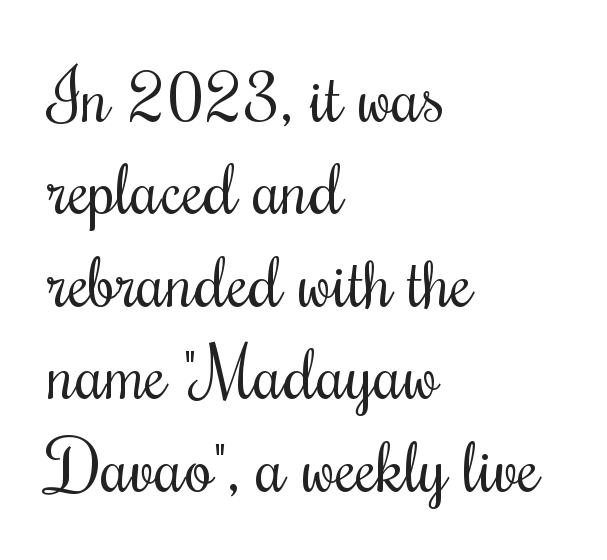
The image shows 70 px regular-weight, condensed type; set left-aligned, normal line spacing (1.32x), normal letter spacing, not underlined; medium stroke contrast and a small x-height.
